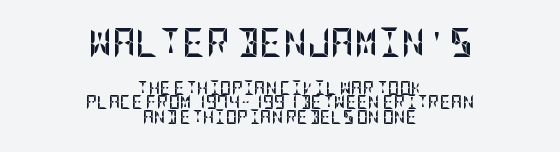
It's the straight-up-and-down kind of type. The type is set solid horizontally, with unmodified tracking. The foot of each line stays bare and open. The face used here has the dense, thick strokes of a bold.
